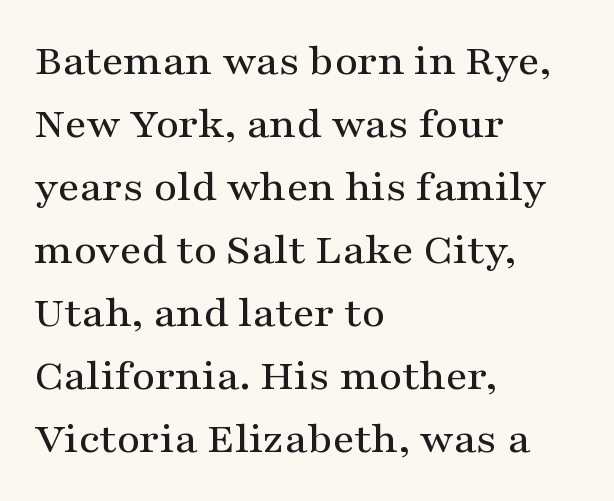
The image shows 45 px wide serif type, upright; set left-aligned, normal line spacing (1.4x), normal letter spacing, not underlined; medium stroke contrast and a medium x-height.
